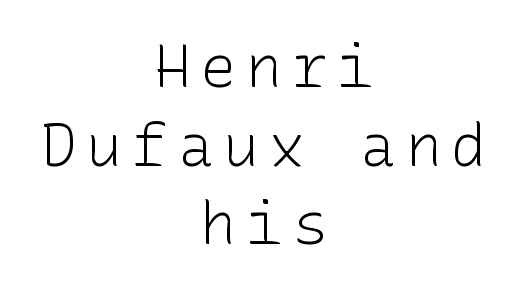
{"serif": "no", "italic": "no", "bold": "no", "weight": "light", "width": "normal", "stroke_contrast": "low", "x_height": "medium", "underline": "no", "align": "center", "line_spacing": "normal", "line_spacing_ratio": 1.31, "glyph_px": 60}
